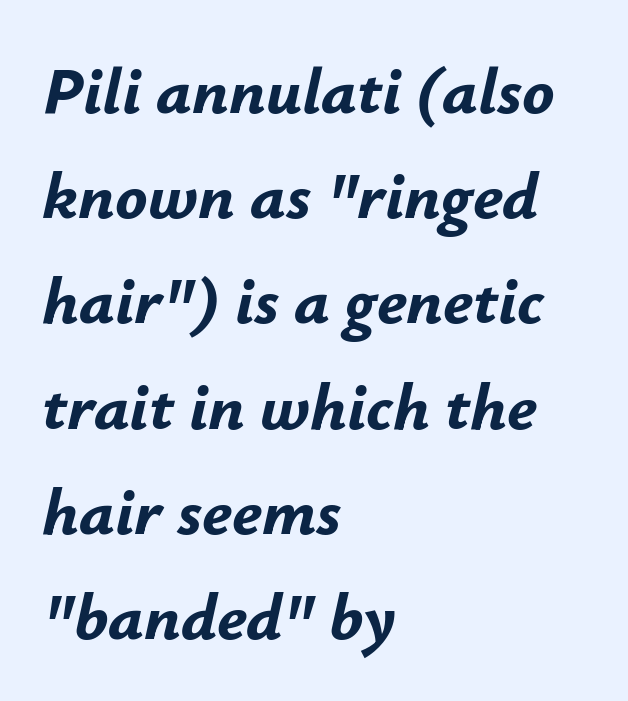
The image shows 67 px bold type, italic (leaning right); set left-aligned, normal line spacing (1.57x), normal letter spacing, not underlined; low stroke contrast and a small x-height.
